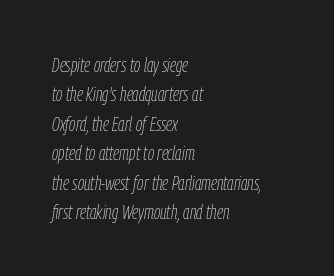
Q: Is the text bold? A: No.
Q: Is the text italic (slanted)? A: Yes, it leans right by about 9 degrees.
Q: Is the text underlined? A: No.
Q: How is the paragraph aligned? A: Left-aligned.
Q: Is the spacing between letters normal or unusually wide? A: Normal.
Q: Is the spacing between lines tight, normal or loose? A: Normal.
